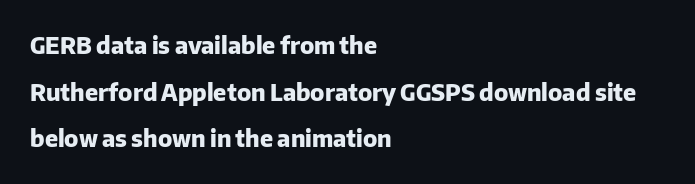
Q: Is the text bold? A: Yes.
Q: Is the text italic (slanted)? A: No, it is upright.
Q: Is the text underlined? A: No.
Q: How is the paragraph aligned? A: Left-aligned.
Q: Is the spacing between letters normal or unusually wide? A: Normal.
Q: Is the spacing between lines tight, normal or loose? A: Loose.
